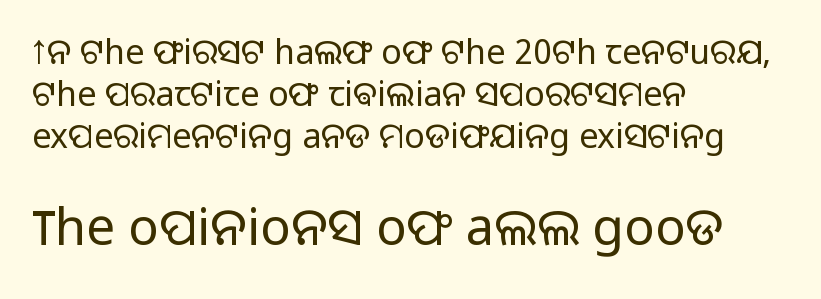
Q: Is the text bold? A: No.
Q: Is the text italic (slanted)? A: No, it is upright.
Q: Is the typeface a serif or a sans-serif typeface? A: Sans-serif.
Q: Is the text underlined? A: No.
Q: How is the paragraph aligned? A: Left-aligned.
Q: Is the spacing between letters normal or unusually wide? A: Normal.
Q: Which block of text is set in a larger size, the first (top) or the second (bottom)? A: The second (bottom) one.
Q: Width (condensed, normal, or wide)? A: Normal.
Q: Stroke contrast? A: Low.
Q: x-height? A: Medium.
Q: Monospaced? A: No.
